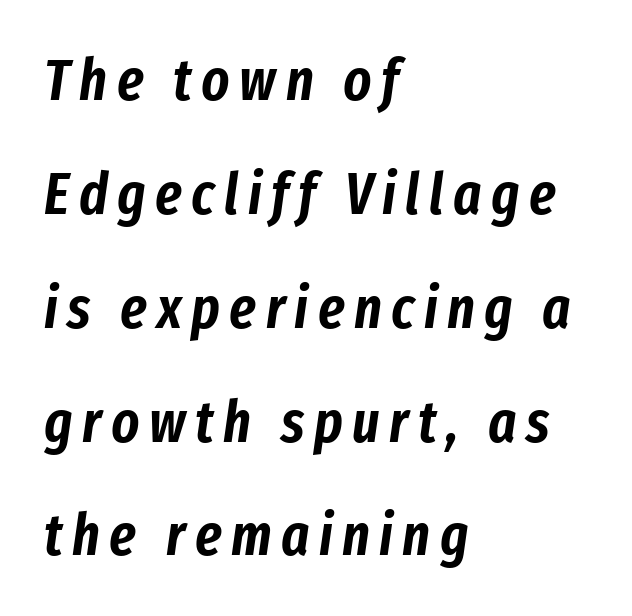
{"italic": "yes", "lean": "right", "slant_degrees": 8, "width": "condensed", "stroke_contrast": "low", "x_height": "medium", "monospaced": "no", "underline": "no", "align": "left", "line_spacing": "loose", "line_spacing_ratio": 1.93, "glyph_px": 59}
